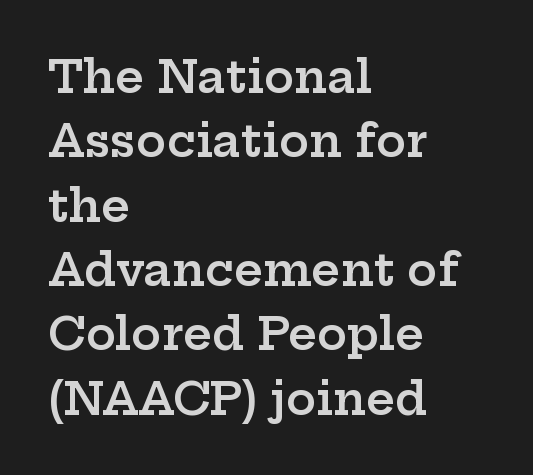
The image shows 45 px semibold, wide serif type, upright; set left-aligned, normal line spacing (1.43x), normal letter spacing, not underlined; low stroke contrast and a medium x-height.
